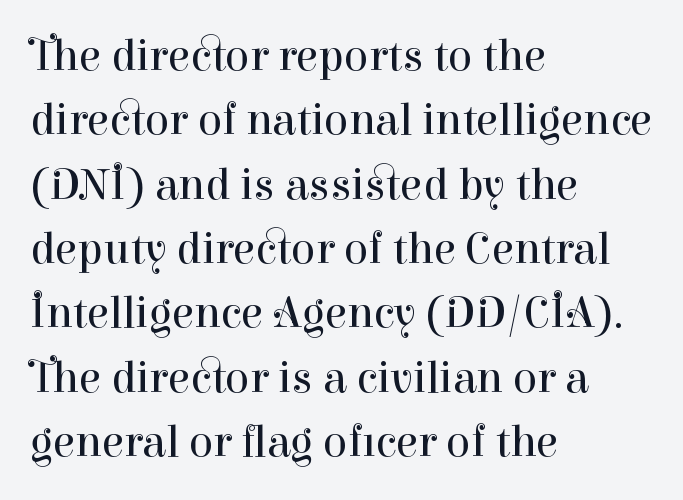
Typographically, this falls in the serif category. The rendering keeps characters at their native spacing. The rendering uses natural spacing where letterforms have individual widths. Caption: face not bold, strokes unweighted. Posture: straight, roman, zero tilt. The rendering anchors every line to the left-hand side.
